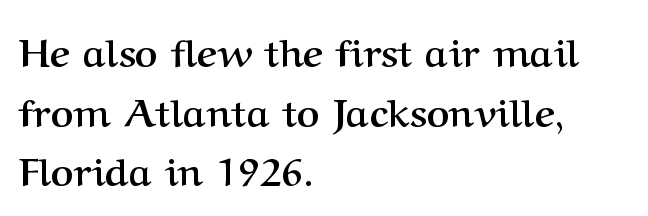
Quick note: interline space is typical. Spacing between characters is what you'd get straight out of the box. You can tell it's not italic because the verticals are truly vertical. Does the weight exceed regular? Yes, all the way to bold. Spacing verdict: proportional, widths tailored to each character.
